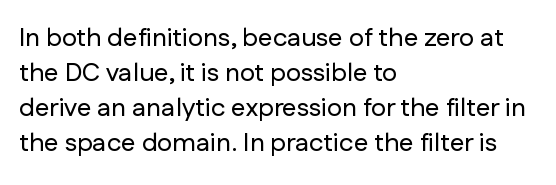
The image shows 26 px text type, upright; set left-aligned, normal line spacing (1.35x), normal letter spacing, not underlined.
